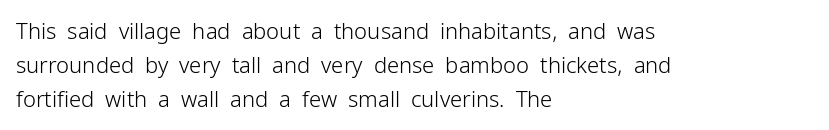
The image shows 22 px text type, upright; set left-aligned, normal line spacing (1.54x), normal letter spacing, not underlined.
